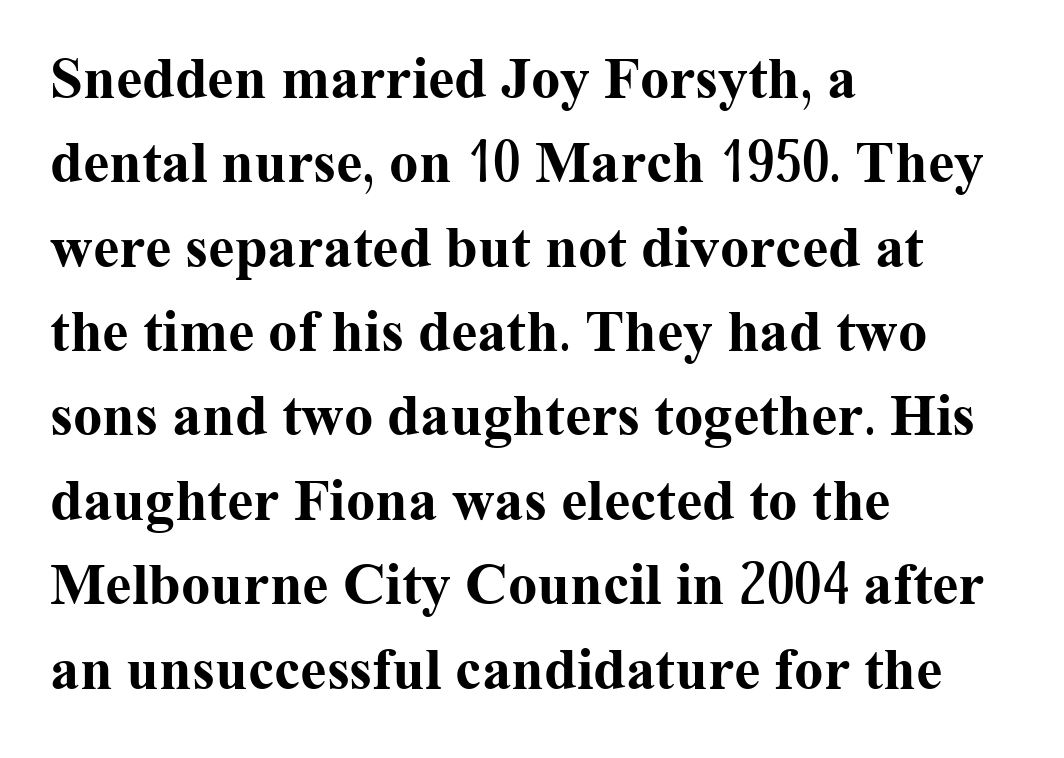
The image shows 59 px bold serif type, upright; set left-aligned, normal line spacing (1.43x), normal letter spacing, not underlined; medium stroke contrast and a medium x-height.
